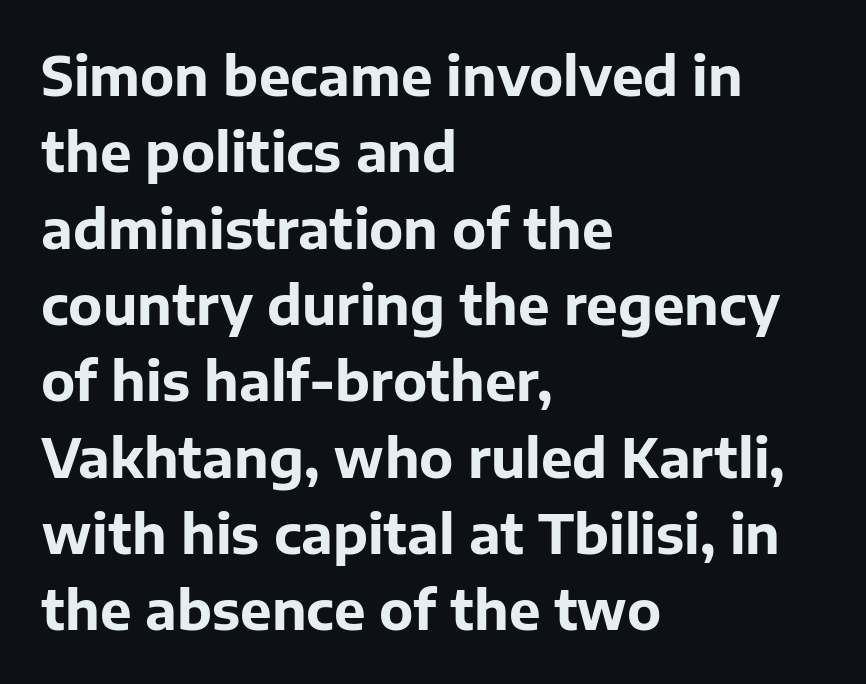
Q: Is the text bold? A: Yes.
Q: Is the text italic (slanted)? A: No, it is upright.
Q: Is the typeface a serif or a sans-serif typeface? A: Sans-serif.
Q: Is the text underlined? A: No.
Q: How is the paragraph aligned? A: Left-aligned.
Q: Is the spacing between letters normal or unusually wide? A: Normal.
Q: Is the spacing between lines tight, normal or loose? A: Normal.
Q: Width (condensed, normal, or wide)? A: Normal.
Q: Stroke contrast? A: Low.
Q: x-height? A: Medium.
Q: Monospaced? A: No.
